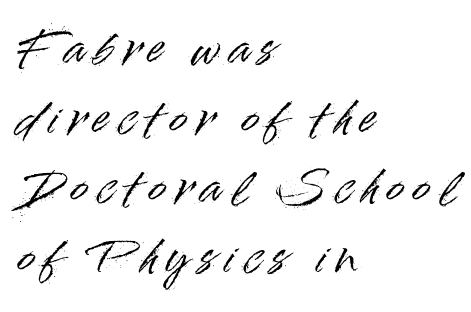
Q: Is the text italic (slanted)? A: Yes.
Q: Is the typeface a serif or a sans-serif typeface? A: Sans-serif.
Q: Is the text underlined? A: No.
Q: How is the paragraph aligned? A: Left-aligned.
Q: Is the spacing between letters normal or unusually wide? A: Unusually wide.
Q: Is the spacing between lines tight, normal or loose? A: Normal.
Q: Width (condensed, normal, or wide)? A: Normal.
Q: Stroke contrast? A: High.
Q: x-height? A: Small.
Q: Monospaced? A: No.
